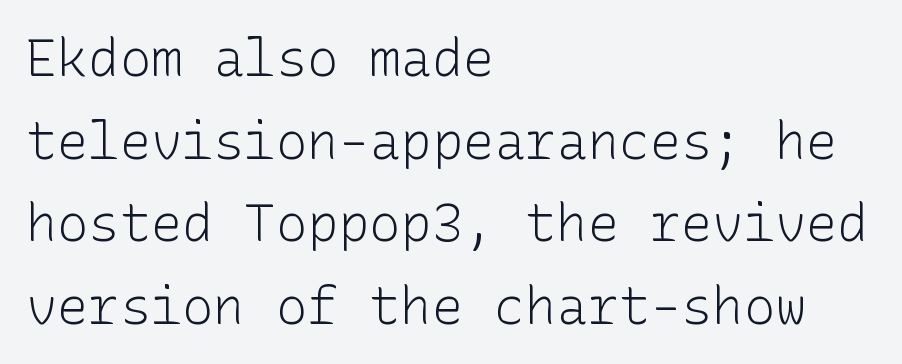
The image shows 52 px light sans-serif type, upright; set left-aligned, normal line spacing (1.59x), normal letter spacing, not underlined; low stroke contrast and a medium x-height.
